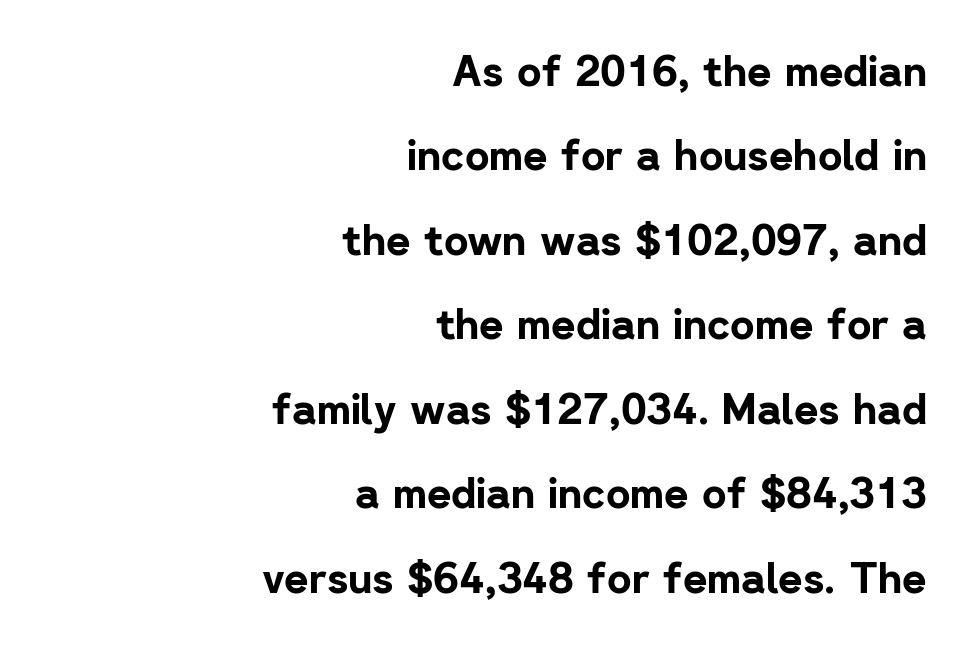
Q: Is the text bold? A: Yes.
Q: Is the text italic (slanted)? A: No, it is upright.
Q: Is the typeface a serif or a sans-serif typeface? A: Sans-serif.
Q: Is the text underlined? A: No.
Q: How is the paragraph aligned? A: Right-aligned.
Q: Is the spacing between letters normal or unusually wide? A: Normal.
Q: Is the spacing between lines tight, normal or loose? A: Loose.
Q: Width (condensed, normal, or wide)? A: Normal.
Q: Stroke contrast? A: Low.
Q: x-height? A: Medium.
Q: Monospaced? A: No.
